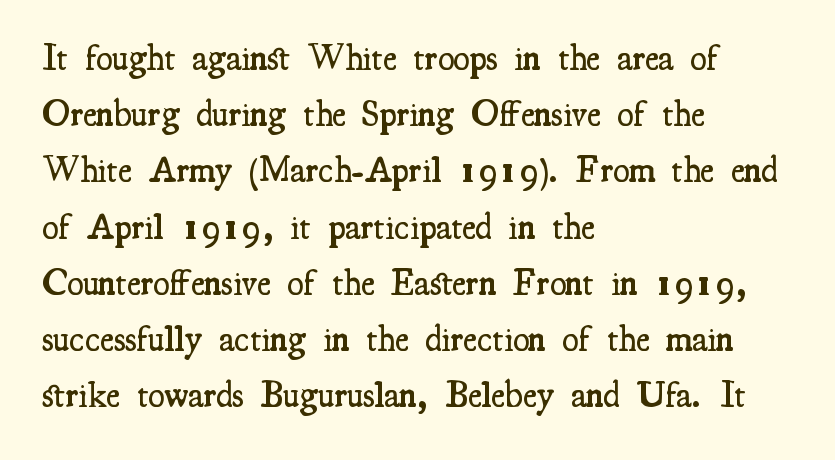
Q: Is the text bold? A: Semi-bold.
Q: Is the text italic (slanted)? A: No, it is upright.
Q: Is the typeface a serif or a sans-serif typeface? A: Serif.
Q: Is the text underlined? A: No.
Q: How is the paragraph aligned? A: Left-aligned.
Q: Is the spacing between letters normal or unusually wide? A: Normal.
Q: Is the spacing between lines tight, normal or loose? A: Normal.
Q: Width (condensed, normal, or wide)? A: Condensed.
Q: Stroke contrast? A: Medium.
Q: x-height? A: Small.
Q: Monospaced? A: No.
